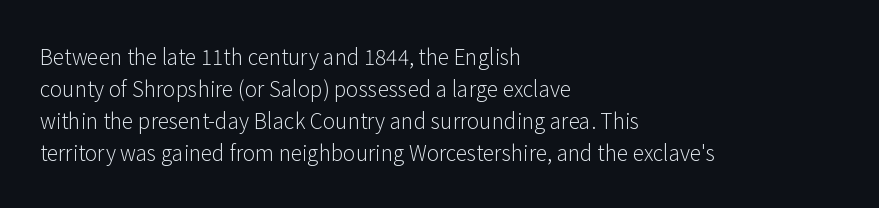
The image shows 21 px text type, upright; set left-aligned, normal line spacing (1.52x), normal letter spacing, not underlined.
